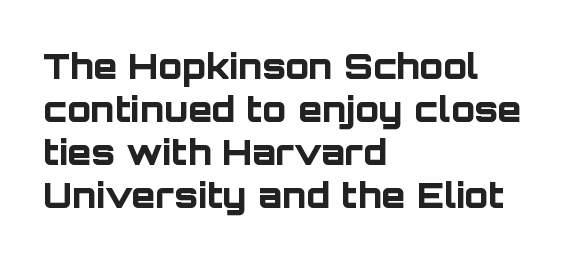
This rendering features lettering with no underline. Observe the absence of serifs on each vertical stroke in this sample. This sample is left-justified, so line endings fall wherever the words run out. The passage shown is typed in a proportional face where columns would drift. Characters remain perfectly vertical along every line. There is no visible air inserted between adjacent glyphs.
